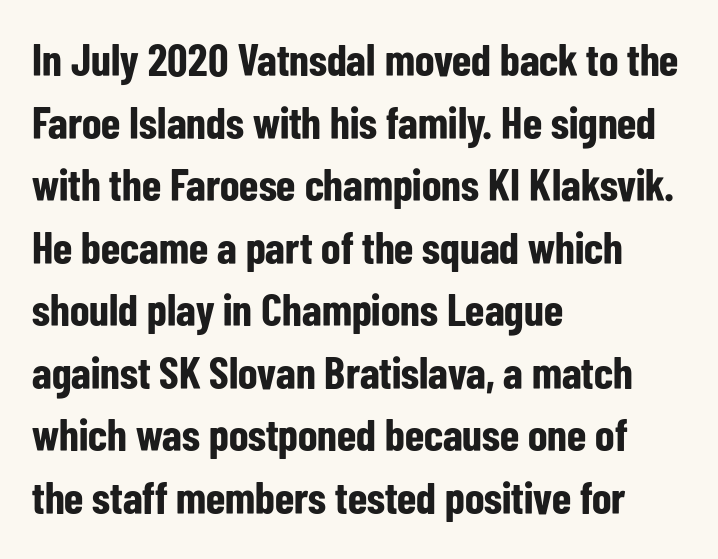
The space beneath each line is pristine and unruled. Notice how thick the strokes are: this is what a full bold looks like. A typesetter would call this zero additional tracking. This rendering uses left alignment, leaving the right contour irregular.
